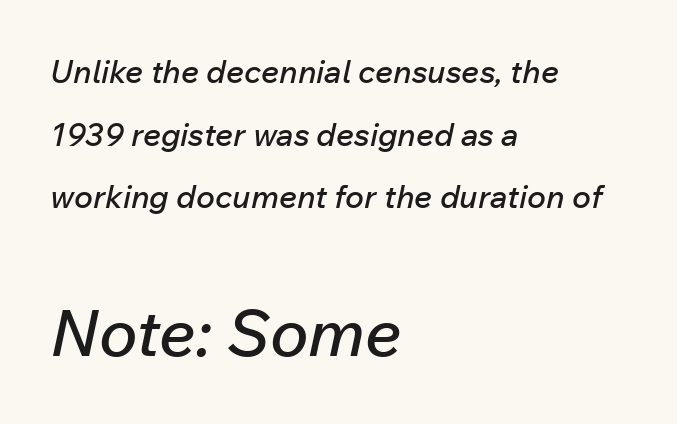
The image shows 65 px text type, italic (leaning right); set left-aligned, loose line spacing (1.96x), normal letter spacing, not underlined; the second (bottom) block is 2.03x larger; low stroke contrast and a medium x-height.
